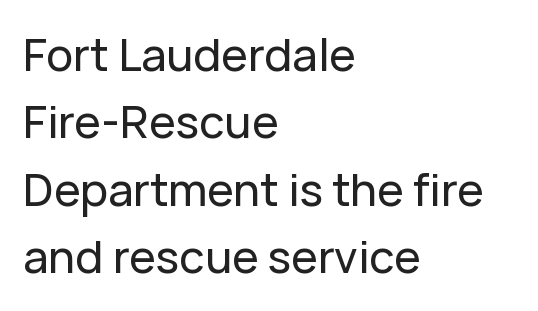
{"serif": "no", "italic": "no", "width": "normal", "stroke_contrast": "low", "x_height": "medium", "monospaced": "no", "underline": "no", "align": "left", "line_spacing": "normal", "line_spacing_ratio": 1.5, "letter_spacing": "normal", "letter_spacing_em": 0.0, "glyph_px": 45}
